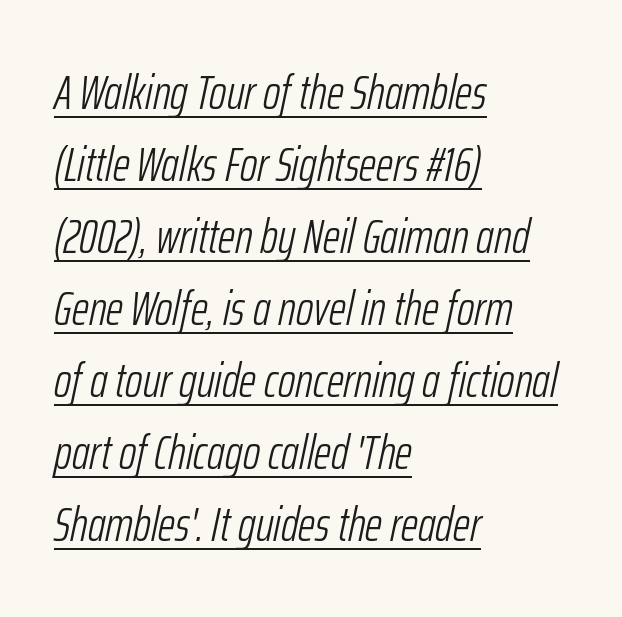
{"italic": "yes", "lean": "right", "slant_degrees": 12, "bold": "no", "weight": "light", "width": "condensed", "stroke_contrast": "low", "x_height": "medium", "monospaced": "no", "underline": "yes", "align": "left", "line_spacing": "normal", "line_spacing_ratio": 1.5, "letter_spacing": "normal", "letter_spacing_em": 0.0, "glyph_px": 48}
